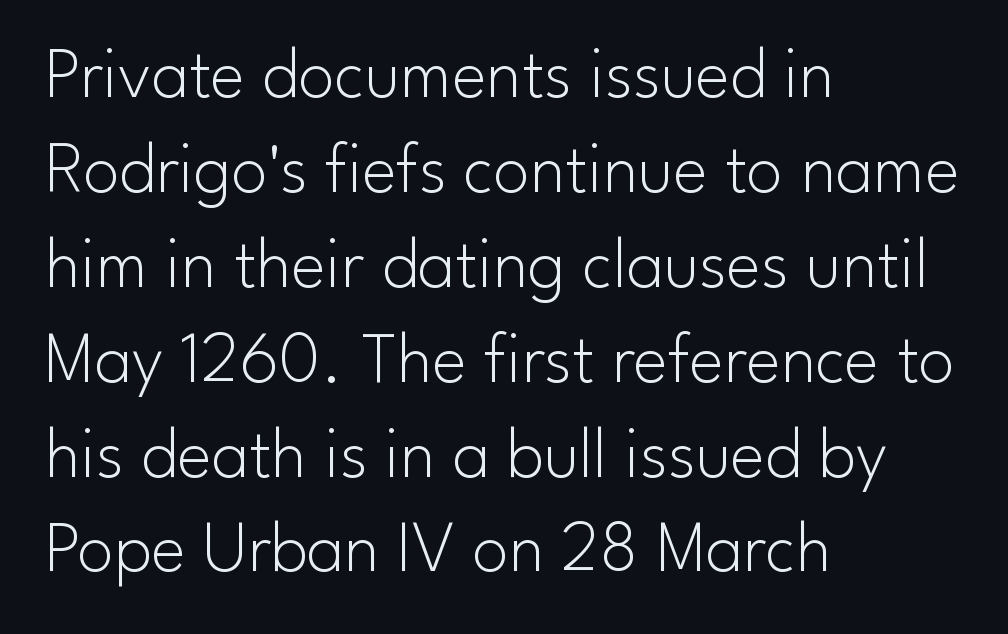
{"serif": "no", "italic": "no", "bold": "no", "weight": "light", "width": "normal", "stroke_contrast": "low", "x_height": "small", "monospaced": "no", "underline": "no", "align": "left", "line_spacing": "normal", "line_spacing_ratio": 1.3, "letter_spacing": "normal", "letter_spacing_em": 0.0, "glyph_px": 73}
